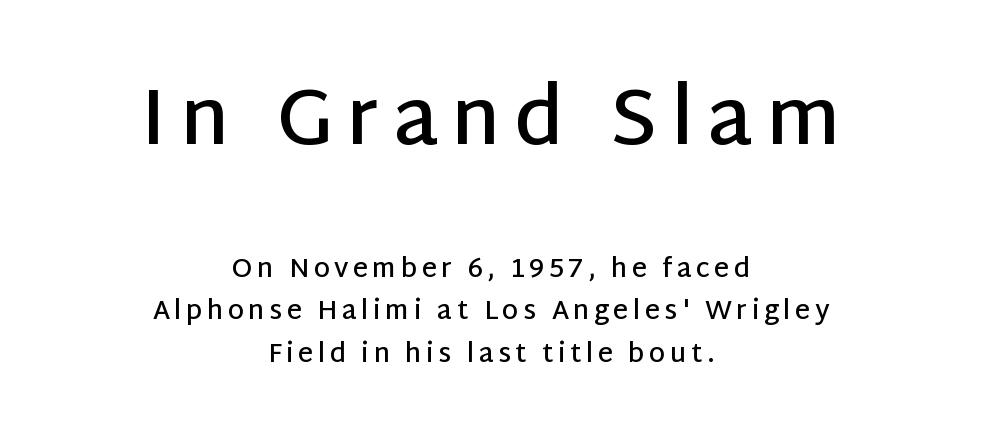
The image shows 79 px semibold sans-serif type, upright; set centered, normal line spacing (1.65x), not underlined; the first (top) block is 3.04x larger; low stroke contrast and a large x-height.
